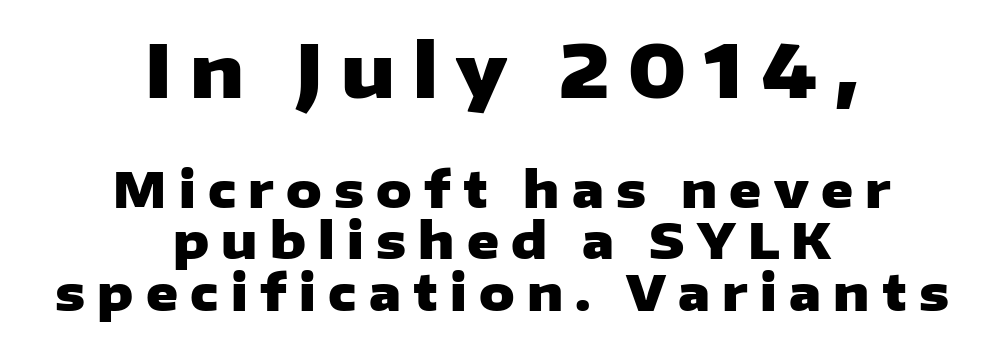
{"serif": "no", "italic": "no", "bold": "yes", "weight": "heavy", "width": "wide", "stroke_contrast": "low", "x_height": "medium", "monospaced": "no", "underline": "no", "align": "center", "line_spacing": "tight", "line_spacing_ratio": 1.05, "letter_spacing": "wide", "letter_spacing_em": 0.25, "larger_block": "first", "size_ratio": 1.49, "glyph_px": 73}
